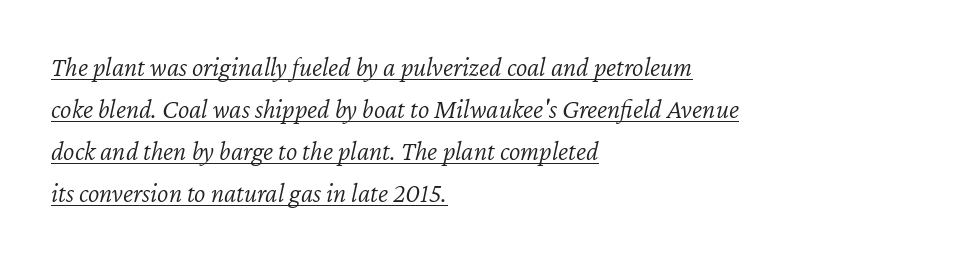
{"italic": "yes", "lean": "right", "slant_degrees": 12, "bold": "no", "underline": "yes", "align": "left", "line_spacing": "normal", "line_spacing_ratio": 1.56, "letter_spacing": "normal", "letter_spacing_em": 0.0, "glyph_px": 27}
